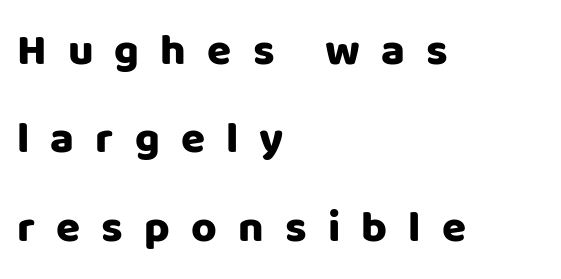
{"serif": "no", "italic": "no", "width": "normal", "stroke_contrast": "low", "x_height": "large", "monospaced": "no", "underline": "no", "align": "left", "line_spacing": "loose", "line_spacing_ratio": 2.01, "letter_spacing": "wide", "letter_spacing_em": 0.48, "glyph_px": 44}
